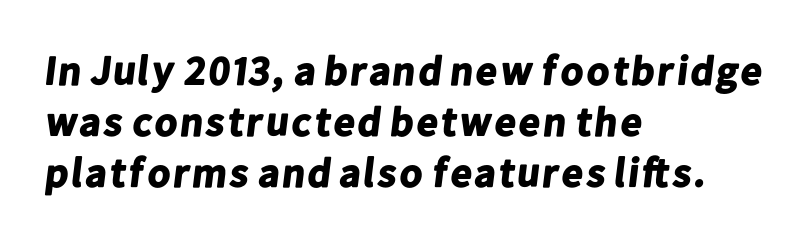
Q: Is the text bold? A: Yes.
Q: Is the typeface a serif or a sans-serif typeface? A: Sans-serif.
Q: Is the text underlined? A: No.
Q: How is the paragraph aligned? A: Left-aligned.
Q: Is the spacing between letters normal or unusually wide? A: Normal.
Q: Width (condensed, normal, or wide)? A: Normal.
Q: Stroke contrast? A: Low.
Q: x-height? A: Medium.
Q: Monospaced? A: No.
